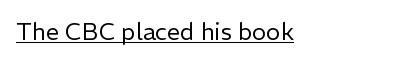
Underlined type. When letters stand straight like this, we call the style roman or upright. The line texture is even and compact thanks to regular tracking. The strokes carry an ordinary text weight at most.
